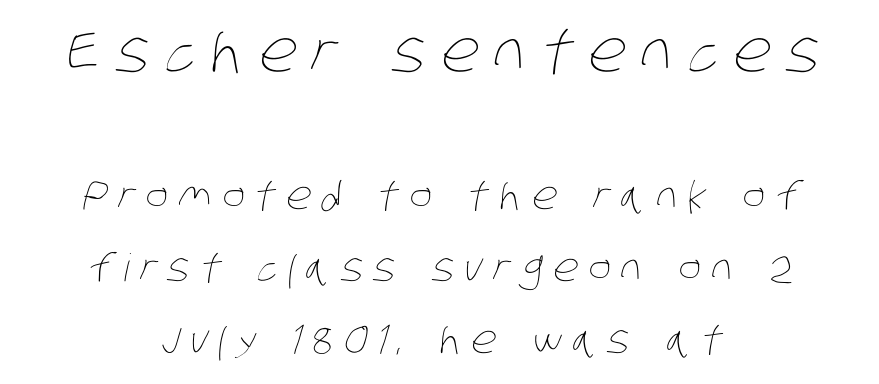
The image shows 57 px thin, condensed type; set centered, line spacing 1.89x, unusually wide letter spacing (+0.27 em), not underlined; the first (top) block is 1.5x larger; low stroke contrast and a large x-height.
